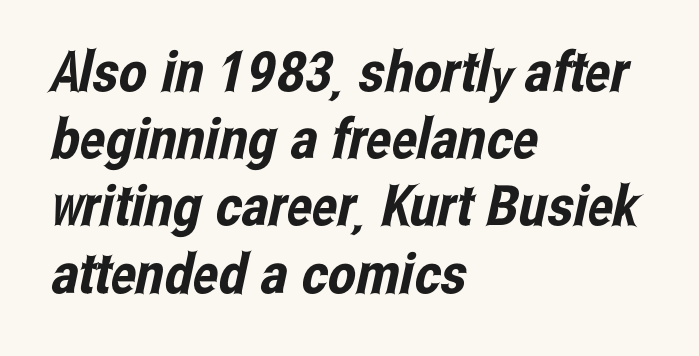
Q: Is the typeface a serif or a sans-serif typeface? A: Sans-serif.
Q: Is the text underlined? A: No.
Q: How is the paragraph aligned? A: Left-aligned.
Q: Is the spacing between letters normal or unusually wide? A: Normal.
Q: Width (condensed, normal, or wide)? A: Condensed.
Q: Stroke contrast? A: Low.
Q: x-height? A: Medium.
Q: Monospaced? A: No.
